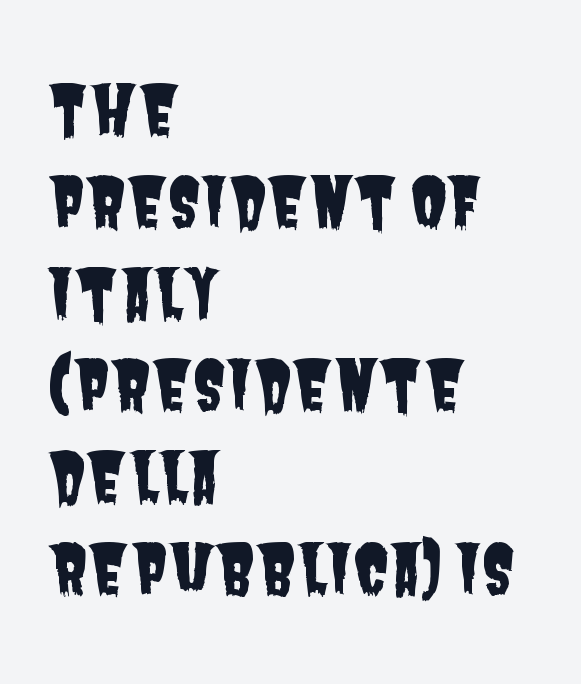
Q: Is the typeface a serif or a sans-serif typeface? A: Sans-serif.
Q: Is the text underlined? A: No.
Q: How is the paragraph aligned? A: Left-aligned.
Q: Is the spacing between letters normal or unusually wide? A: Normal.
Q: Is the spacing between lines tight, normal or loose? A: Normal.
Q: Width (condensed, normal, or wide)? A: Condensed.
Q: Stroke contrast? A: Low.
Q: x-height? A: Large.
Q: Monospaced? A: No.
